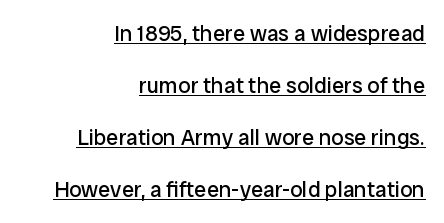
Q: Is the text bold? A: No.
Q: Is the text italic (slanted)? A: No, it is upright.
Q: Is the text underlined? A: Yes.
Q: How is the paragraph aligned? A: Right-aligned.
Q: Is the spacing between letters normal or unusually wide? A: Normal.
Q: Is the spacing between lines tight, normal or loose? A: Loose.
